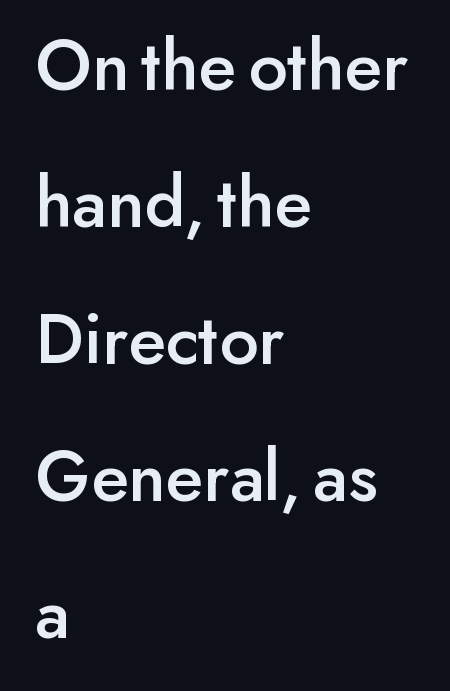
The image shows 74 px sans-serif type, upright; set left-aligned, line spacing 1.85x, normal letter spacing, not underlined; low stroke contrast and a small x-height.
